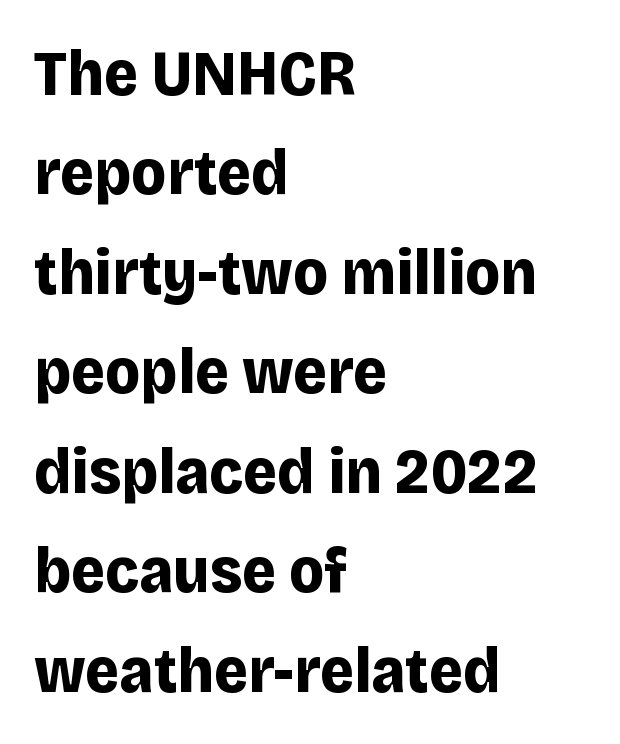
{"serif": "no", "italic": "no", "bold": "yes", "weight": "bold", "width": "normal", "stroke_contrast": "low", "x_height": "large", "monospaced": "no", "underline": "no", "align": "left", "line_spacing": "normal", "line_spacing_ratio": 1.53, "letter_spacing": "normal", "letter_spacing_em": 0.0, "glyph_px": 65}
